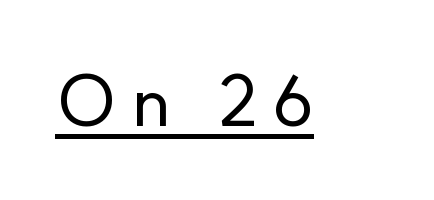
These lines are rendered in a variable-pitch font. The type family on display is of the sans-serif kind. Style check: upright. Spacing between characters has been opened up far beyond the box default.
